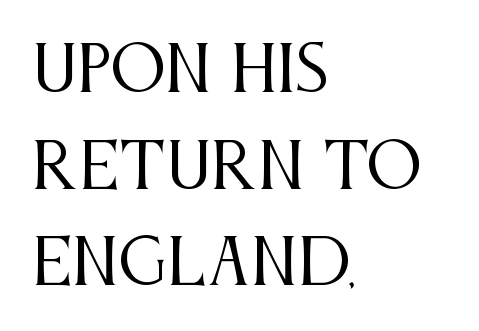
{"serif": "yes", "italic": "no", "bold": "no", "weight": "regular", "width": "condensed", "stroke_contrast": "medium", "x_height": "large", "monospaced": "no", "underline": "no", "align": "left", "line_spacing": "normal", "line_spacing_ratio": 1.56, "letter_spacing": "normal", "letter_spacing_em": 0.0, "glyph_px": 62}
